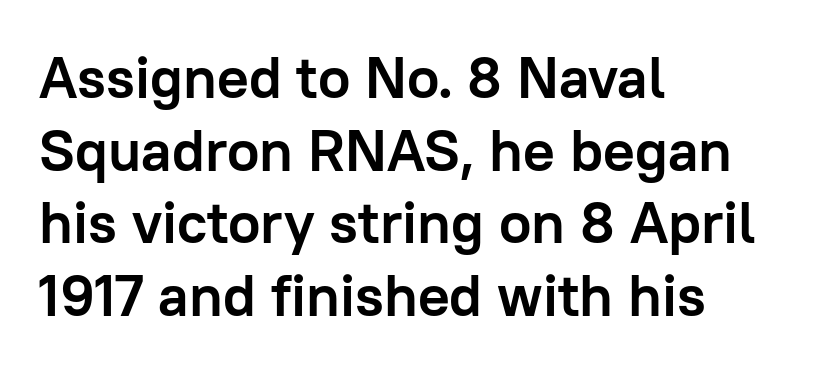
Q: Is the text bold? A: Yes.
Q: Is the text italic (slanted)? A: No, it is upright.
Q: Is the typeface a serif or a sans-serif typeface? A: Sans-serif.
Q: Is the text underlined? A: No.
Q: How is the paragraph aligned? A: Left-aligned.
Q: Is the spacing between letters normal or unusually wide? A: Normal.
Q: Width (condensed, normal, or wide)? A: Normal.
Q: Stroke contrast? A: Low.
Q: x-height? A: Medium.
Q: Monospaced? A: No.
